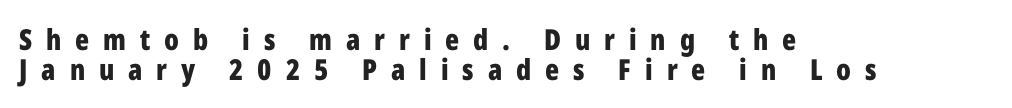
The gap between lines stays unmarked. Is the block centered? No — it sits flush against the left margin. Posture: upright roman. A typesetter would label this face a sans.
